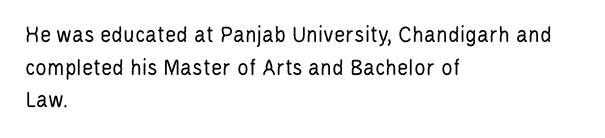
Q: Is the text bold? A: No.
Q: Is the text italic (slanted)? A: No, it is upright.
Q: Is the text underlined? A: No.
Q: How is the paragraph aligned? A: Left-aligned.
Q: Is the spacing between letters normal or unusually wide? A: Normal.
Q: Is the spacing between lines tight, normal or loose? A: Normal.
